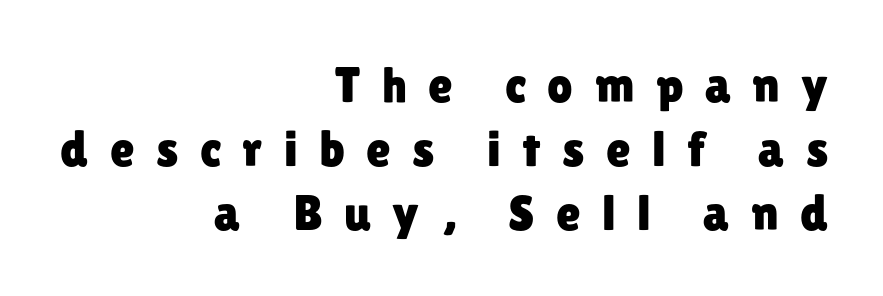
Letter spacing: wide. Each letter's strokes conclude bluntly, with no projecting serifs. Italic: no, the glyphs are upright roman. Is this a fixed-width face? No — the glyphs have proportional, varying widths.
